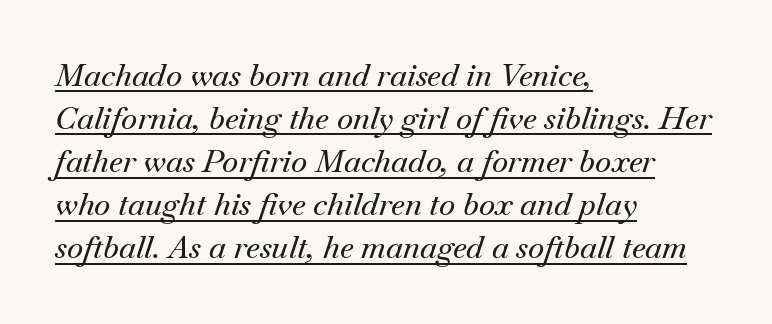
The image shows 31 px serif type, italic (leaning right); set left-aligned, normal line spacing (1.39x), normal letter spacing, underlined; medium stroke contrast and a small x-height.
